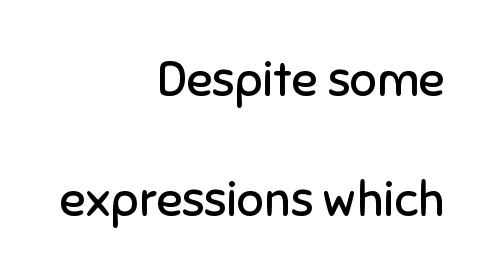
Q: Is the text bold? A: No.
Q: Is the text italic (slanted)? A: No, it is upright.
Q: Is the typeface a serif or a sans-serif typeface? A: Sans-serif.
Q: Is the text underlined? A: No.
Q: How is the paragraph aligned? A: Right-aligned.
Q: Is the spacing between letters normal or unusually wide? A: Normal.
Q: Is the spacing between lines tight, normal or loose? A: Loose.
Q: Width (condensed, normal, or wide)? A: Normal.
Q: Stroke contrast? A: Low.
Q: x-height? A: Medium.
Q: Monospaced? A: No.
